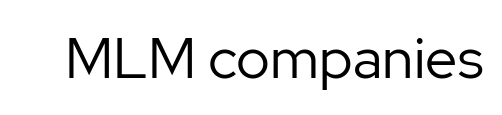
The words here are not underlined. Observe the ordinary spacing: letters are neighbours, not strangers. To sum up the face: it is a sans, with no serifs. This is the regular roman posture of the typeface. Think of a printed novel: that variable character pitch is what you see here.
